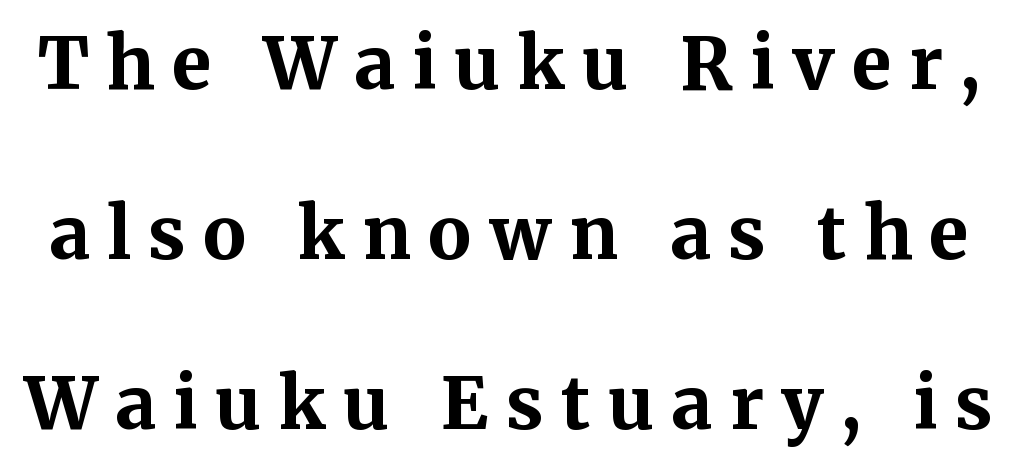
Q: Is the text bold? A: Yes.
Q: Is the text italic (slanted)? A: No, it is upright.
Q: Is the typeface a serif or a sans-serif typeface? A: Serif.
Q: Is the text underlined? A: No.
Q: Is the spacing between letters normal or unusually wide? A: Unusually wide.
Q: Is the spacing between lines tight, normal or loose? A: Loose.
Q: Width (condensed, normal, or wide)? A: Normal.
Q: Stroke contrast? A: Medium.
Q: x-height? A: Medium.
Q: Monospaced? A: No.
